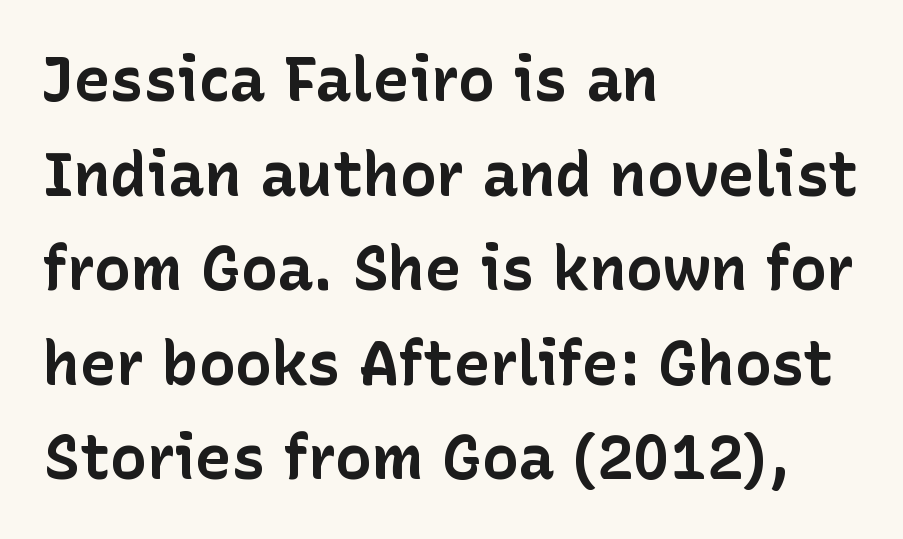
The image shows 61 px bold sans-serif type, upright; set left-aligned, normal line spacing (1.55x), normal letter spacing, not underlined; low stroke contrast and a medium x-height.
